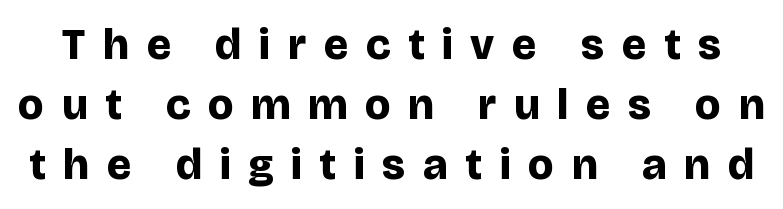
Italic: no, the glyphs are upright roman. The rendering uses a bold face; every stroke is thick and dark. The letters advance in unequal steps, a hallmark of proportional type. The letters are spread apart with noticeably loose tracking.
